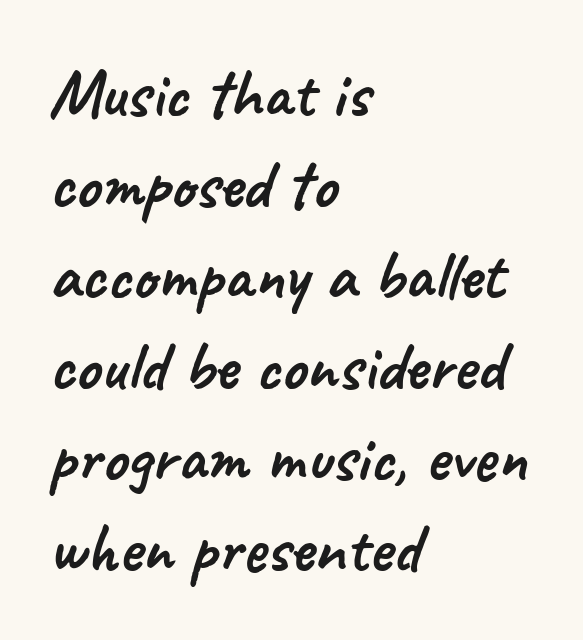
{"serif": "no", "width": "normal", "stroke_contrast": "low", "x_height": "small", "monospaced": "no", "underline": "no", "align": "left", "line_spacing": "normal", "line_spacing_ratio": 1.3, "letter_spacing": "normal", "letter_spacing_em": 0.0, "glyph_px": 70}
